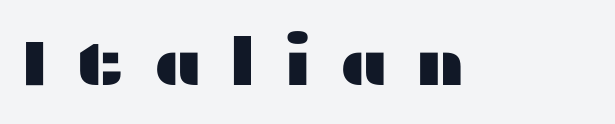
{"serif": "no", "italic": "no", "width": "wide", "stroke_contrast": "medium", "x_height": "medium", "monospaced": "no", "underline": "no", "letter_spacing": "wide", "letter_spacing_em": 0.43, "glyph_px": 65}
